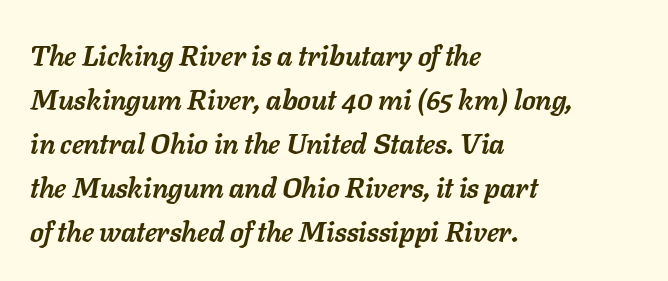
{"italic": "yes", "lean": "right", "slant_degrees": 11, "bold": "yes", "weight": "semibold", "width": "normal", "stroke_contrast": "low", "x_height": "medium", "monospaced": "no", "underline": "no", "align": "left", "line_spacing": "normal", "line_spacing_ratio": 1.57, "letter_spacing": "normal", "letter_spacing_em": 0.0, "glyph_px": 28}
